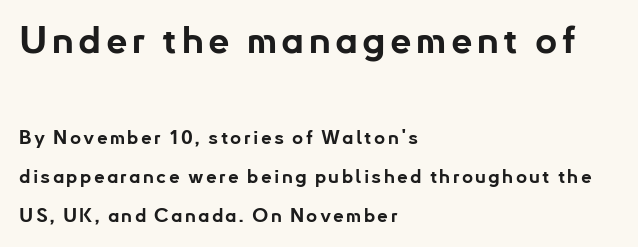
The image shows 38 px bold sans-serif type, upright; set left-aligned, loose line spacing (2.05x), not underlined; the first (top) block is 2.0x larger; low stroke contrast and a small x-height.
